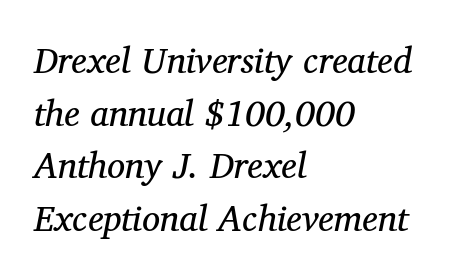
You can tell from the footed stems that serif type was used. Heft: none added — not bold. Is the letter spacing exaggerated? No — it looks like the ordinary default. Beneath every word, the page is bare. When letters slant like this, we call the style italic. Is there much room between lines? A standard amount, neither cramped nor airy.
